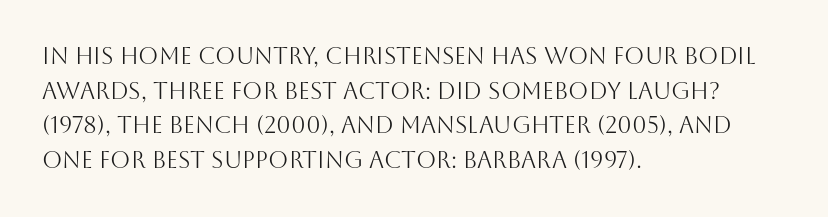
Q: Is the text bold? A: No.
Q: Is the text italic (slanted)? A: No, it is upright.
Q: Is the text underlined? A: No.
Q: How is the paragraph aligned? A: Left-aligned.
Q: Is the spacing between letters normal or unusually wide? A: Normal.
Q: Is the spacing between lines tight, normal or loose? A: Normal.
